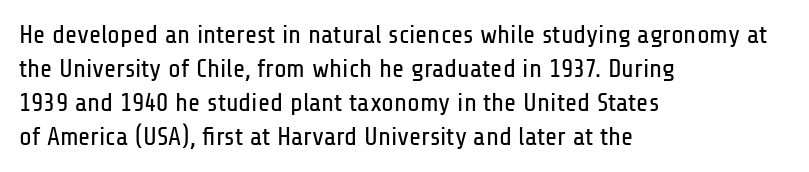
Q: Is the text bold? A: No.
Q: Is the text italic (slanted)? A: No, it is upright.
Q: Is the text underlined? A: No.
Q: How is the paragraph aligned? A: Left-aligned.
Q: Is the spacing between letters normal or unusually wide? A: Normal.
Q: Is the spacing between lines tight, normal or loose? A: Normal.
